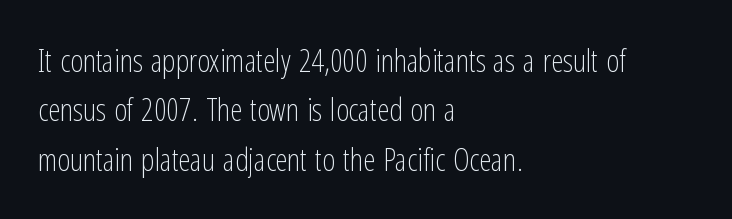
This reads as an unemphasized weight, regular at the heaviest. The face used here is a sans, in the tradition of grotesques and geometrics. Each new line begins a customary step beneath the previous one. Varying glyph widths throughout — classic text-font behaviour. Descenders are the only things crossing below the line.
